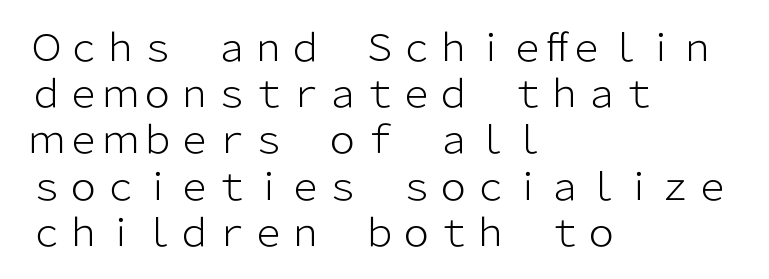
The image shows 37 px light sans-serif type, upright; set left-aligned, normal line spacing (1.25x), normal letter spacing, not underlined; low stroke contrast and a medium x-height.
